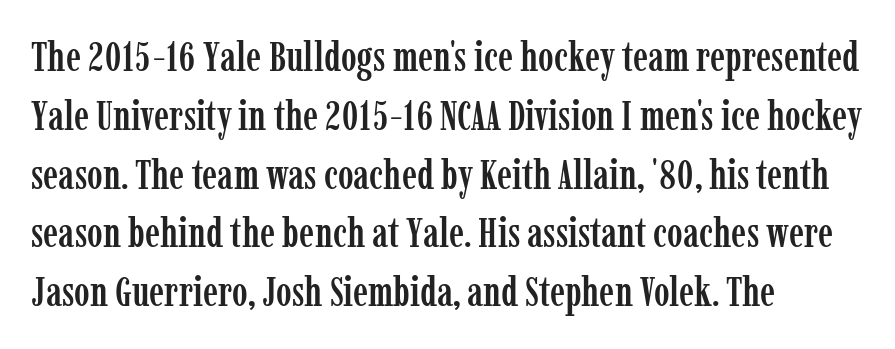
The strip under each line holds only bare page. Small tapered or slab feet sit at the stroke ends, so this counts as serif. Regular leading. The type is set solid horizontally, with unmodified tracking.
